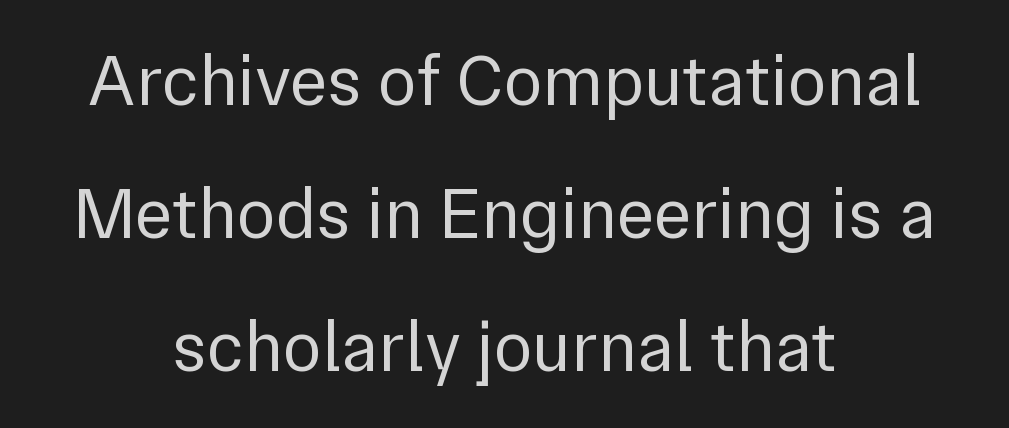
The image shows 72 px regular-weight sans-serif type, upright; set centered, line spacing 1.85x, normal letter spacing, not underlined; low stroke contrast and a medium x-height.
